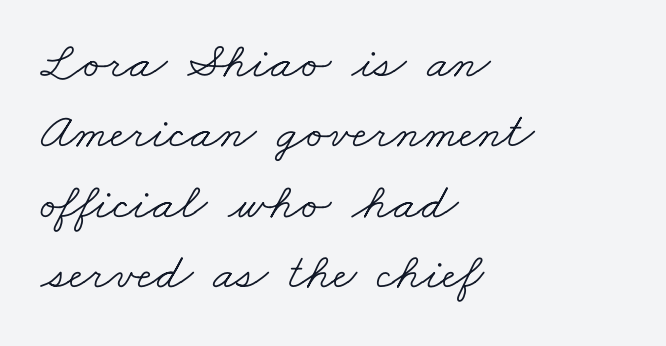
Q: Is the text bold? A: No.
Q: Is the typeface a serif or a sans-serif typeface? A: Serif.
Q: Is the text underlined? A: No.
Q: How is the paragraph aligned? A: Left-aligned.
Q: Is the spacing between letters normal or unusually wide? A: Normal.
Q: Is the spacing between lines tight, normal or loose? A: Normal.
Q: Width (condensed, normal, or wide)? A: Wide.
Q: Stroke contrast? A: Low.
Q: x-height? A: Small.
Q: Monospaced? A: No.
